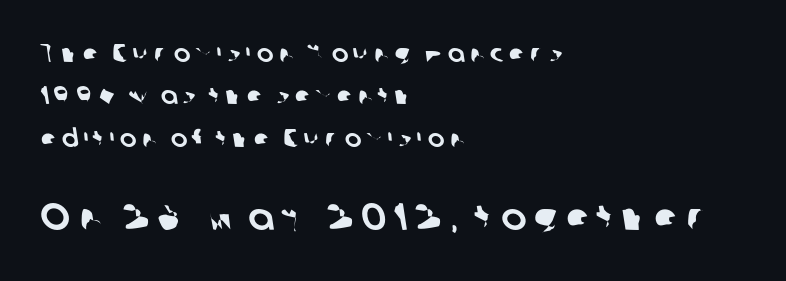
{"serif": "no", "width": "normal", "stroke_contrast": "low", "x_height": "medium", "monospaced": "no", "underline": "no", "align": "left", "line_spacing": "normal", "line_spacing_ratio": 1.7, "letter_spacing": "wide", "letter_spacing_em": 0.21, "larger_block": "second", "size_ratio": 1.52, "glyph_px": 38}
